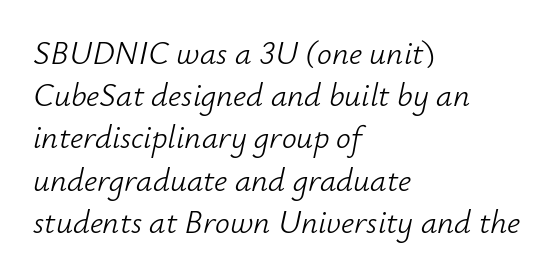
Q: Is the text bold? A: No.
Q: Is the text italic (slanted)? A: Yes, it leans right by about 12 degrees.
Q: Is the text underlined? A: No.
Q: How is the paragraph aligned? A: Left-aligned.
Q: Is the spacing between letters normal or unusually wide? A: Normal.
Q: Is the spacing between lines tight, normal or loose? A: Normal.
Q: Width (condensed, normal, or wide)? A: Normal.
Q: Stroke contrast? A: Low.
Q: x-height? A: Small.
Q: Monospaced? A: No.
